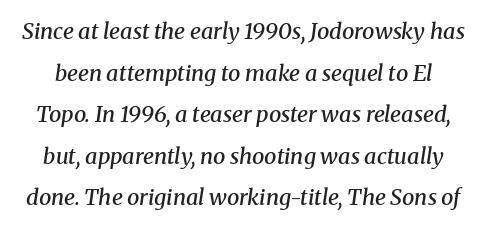
{"italic": "yes", "lean": "right", "slant_degrees": 8, "bold": "semi", "underline": "no", "line_spacing_ratio": 1.89, "letter_spacing": "normal", "letter_spacing_em": 0.0, "glyph_px": 22}
